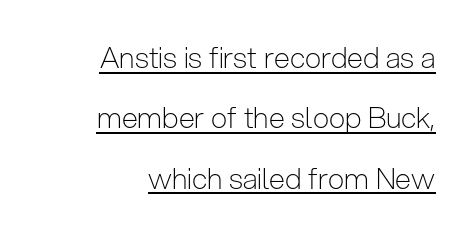
{"serif": "no", "italic": "no", "bold": "no", "weight": "light", "width": "condensed", "stroke_contrast": "low", "x_height": "medium", "monospaced": "no", "underline": "yes", "align": "right", "line_spacing": "loose", "line_spacing_ratio": 2.08, "letter_spacing": "normal", "letter_spacing_em": 0.0, "glyph_px": 29}
